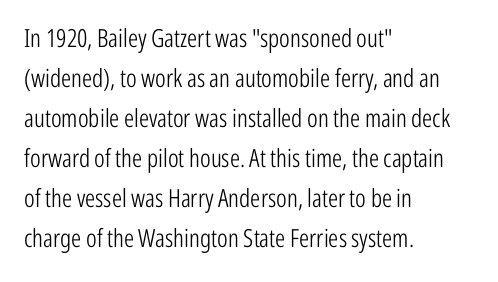
The area under the type is left untouched. A typesetter would mark this as roman, not italic. What's the leading like? Ordinary, nothing unusual. A typesetter would call this zero additional tracking. Which margin do the lines hug? The left one — the right edge is uneven. The cut favours lightness, reaching ordinary text weight at its darkest.
